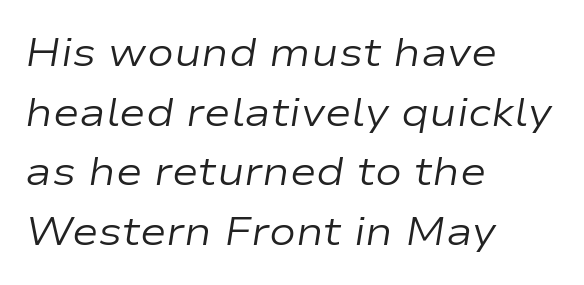
{"italic": "yes", "lean": "right", "slant_degrees": 9, "bold": "no", "weight": "regular", "width": "wide", "stroke_contrast": "low", "x_height": "medium", "monospaced": "no", "underline": "no", "align": "left", "line_spacing": "normal", "line_spacing_ratio": 1.49, "letter_spacing": "normal", "letter_spacing_em": 0.0, "glyph_px": 40}
